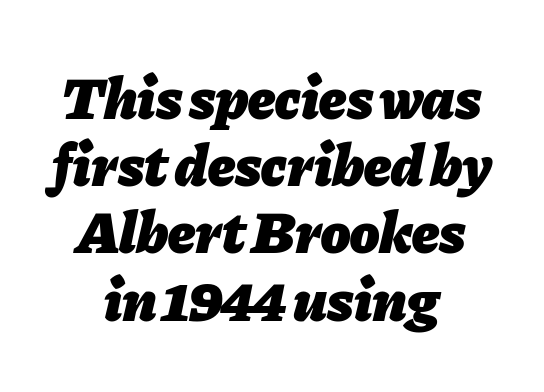
{"italic": "yes", "lean": "right", "slant_degrees": 11, "bold": "yes", "weight": "heavy", "width": "normal", "stroke_contrast": "low", "x_height": "medium", "monospaced": "no", "underline": "no", "align": "center", "line_spacing": "tight", "line_spacing_ratio": 1.12, "letter_spacing": "normal", "letter_spacing_em": 0.0, "glyph_px": 60}
